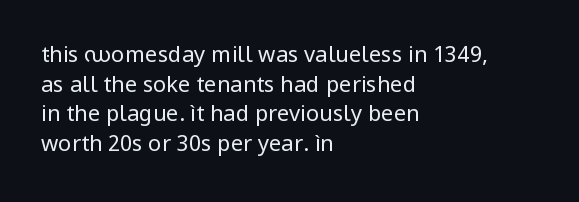
The image shows 22 px text type, upright; set left-aligned, normal line spacing (1.35x), normal letter spacing, not underlined.
